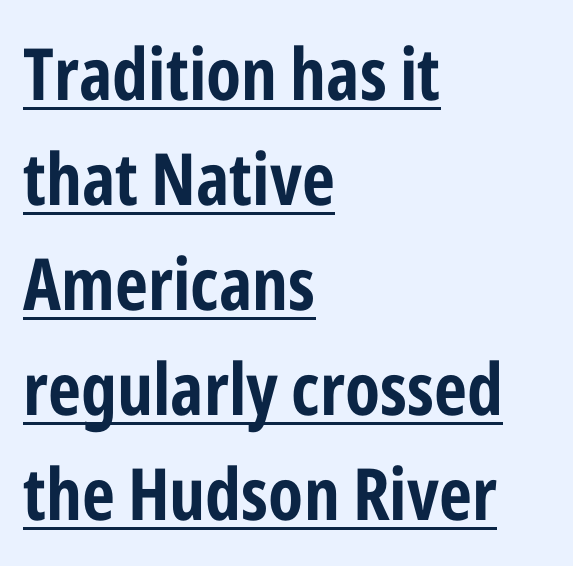
Q: Is the text bold? A: Yes.
Q: Is the text italic (slanted)? A: No, it is upright.
Q: Is the typeface a serif or a sans-serif typeface? A: Sans-serif.
Q: Is the text underlined? A: Yes.
Q: How is the paragraph aligned? A: Left-aligned.
Q: Is the spacing between letters normal or unusually wide? A: Normal.
Q: Is the spacing between lines tight, normal or loose? A: Normal.
Q: Width (condensed, normal, or wide)? A: Condensed.
Q: Stroke contrast? A: Low.
Q: x-height? A: Medium.
Q: Monospaced? A: No.
